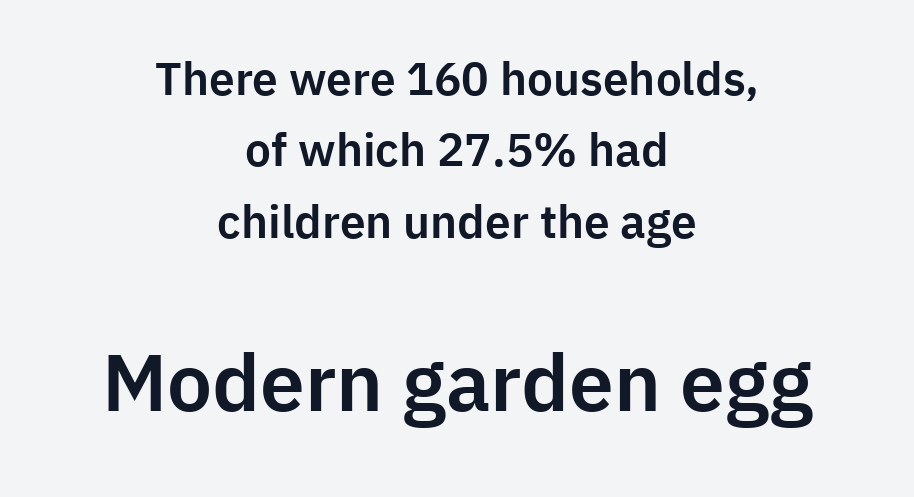
Q: Is the text italic (slanted)? A: No, it is upright.
Q: Is the typeface a serif or a sans-serif typeface? A: Sans-serif.
Q: Is the text underlined? A: No.
Q: How is the paragraph aligned? A: Centered.
Q: Is the spacing between letters normal or unusually wide? A: Normal.
Q: Is the spacing between lines tight, normal or loose? A: Normal.
Q: Which block of text is set in a larger size, the first (top) or the second (bottom)? A: The second (bottom) one.
Q: Width (condensed, normal, or wide)? A: Normal.
Q: Stroke contrast? A: Low.
Q: x-height? A: Medium.
Q: Monospaced? A: No.
